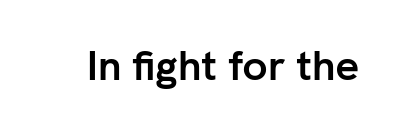
{"serif": "no", "italic": "no", "bold": "yes", "weight": "semibold", "width": "normal", "stroke_contrast": "low", "x_height": "medium", "monospaced": "no", "underline": "no", "letter_spacing": "normal", "letter_spacing_em": 0.0, "glyph_px": 42}
